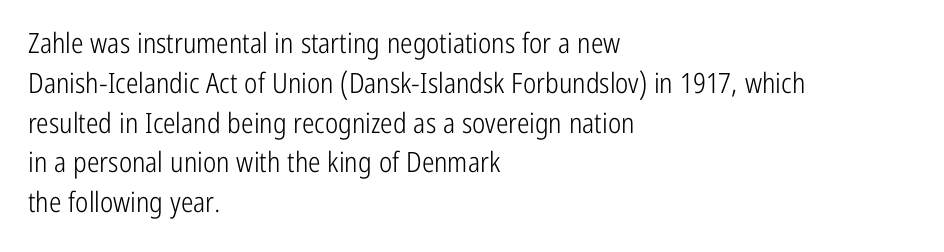
{"serif": "no", "italic": "no", "bold": "no", "weight": "light", "width": "condensed", "stroke_contrast": "low", "x_height": "medium", "monospaced": "no", "underline": "no", "align": "left", "line_spacing": "normal", "line_spacing_ratio": 1.42, "letter_spacing": "normal", "letter_spacing_em": 0.0, "glyph_px": 28}
